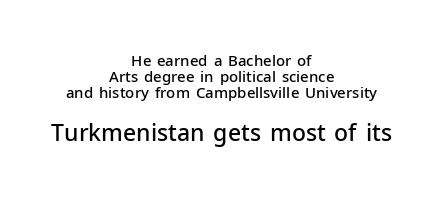
The image shows 23 px text type, upright; set centered, tight line spacing (1.07x), normal letter spacing, not underlined; the second (bottom) block is 1.53x larger.
